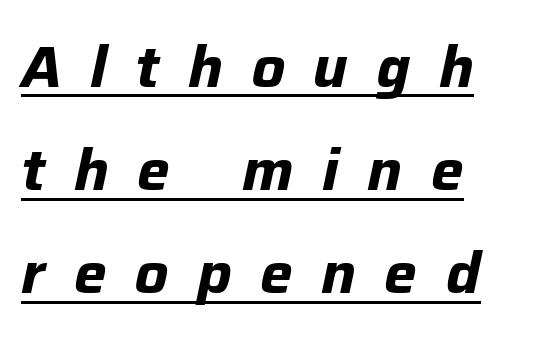
{"italic": "yes", "lean": "right", "slant_degrees": 12, "bold": "yes", "weight": "bold", "width": "normal", "stroke_contrast": "low", "x_height": "medium", "monospaced": "no", "underline": "yes", "align": "left", "line_spacing_ratio": 1.78, "letter_spacing": "wide", "letter_spacing_em": 0.49, "glyph_px": 58}
